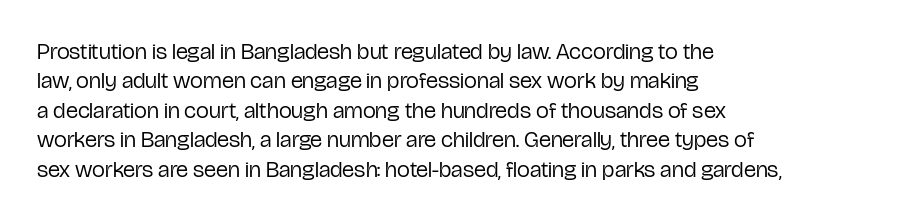
Q: Is the text bold? A: No.
Q: Is the text italic (slanted)? A: No, it is upright.
Q: Is the text underlined? A: No.
Q: How is the paragraph aligned? A: Left-aligned.
Q: Is the spacing between letters normal or unusually wide? A: Normal.
Q: Is the spacing between lines tight, normal or loose? A: Normal.
